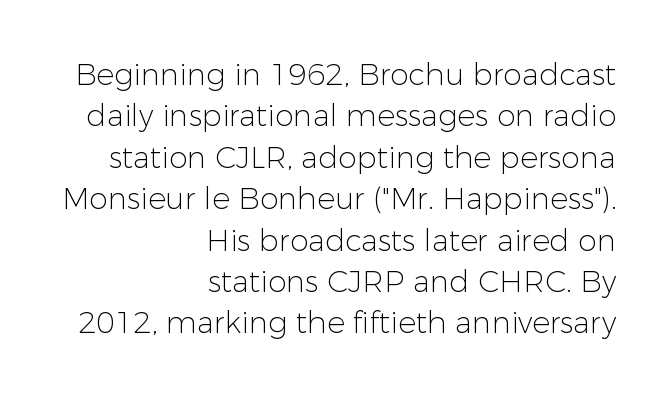
Q: Is the text bold? A: No.
Q: Is the text italic (slanted)? A: No, it is upright.
Q: Is the typeface a serif or a sans-serif typeface? A: Sans-serif.
Q: Is the text underlined? A: No.
Q: How is the paragraph aligned? A: Right-aligned.
Q: Is the spacing between letters normal or unusually wide? A: Normal.
Q: Is the spacing between lines tight, normal or loose? A: Normal.
Q: Width (condensed, normal, or wide)? A: Normal.
Q: Stroke contrast? A: Low.
Q: x-height? A: Medium.
Q: Monospaced? A: No.
